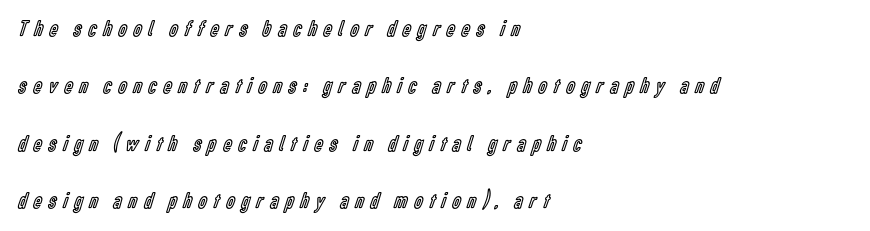
Quick note: underline off. There is plenty of visible air inserted between adjacent glyphs. Casual observation: everything's shoved over to the left.
